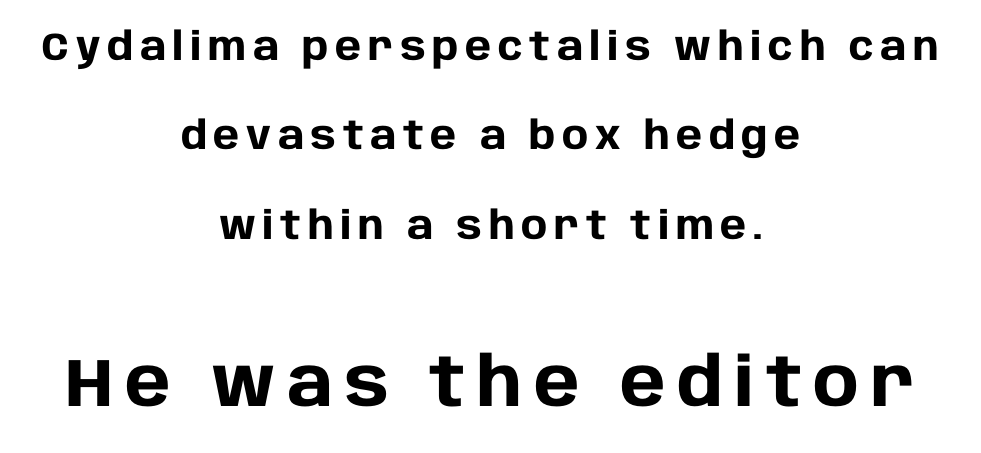
Q: Is the text bold? A: Yes.
Q: Is the text italic (slanted)? A: No, it is upright.
Q: Is the typeface a serif or a sans-serif typeface? A: Sans-serif.
Q: Is the text underlined? A: No.
Q: How is the paragraph aligned? A: Centered.
Q: Is the spacing between lines tight, normal or loose? A: Loose.
Q: Which block of text is set in a larger size, the first (top) or the second (bottom)? A: The second (bottom) one.
Q: Width (condensed, normal, or wide)? A: Normal.
Q: Stroke contrast? A: Low.
Q: x-height? A: Large.
Q: Monospaced? A: No.
